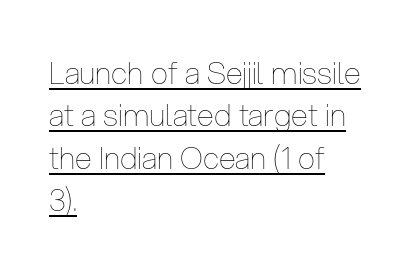
Q: Is the text bold? A: No.
Q: Is the text italic (slanted)? A: No, it is upright.
Q: Is the text underlined? A: Yes.
Q: How is the paragraph aligned? A: Left-aligned.
Q: Is the spacing between letters normal or unusually wide? A: Normal.
Q: Is the spacing between lines tight, normal or loose? A: Normal.
Q: Width (condensed, normal, or wide)? A: Condensed.
Q: Stroke contrast? A: Low.
Q: x-height? A: Medium.
Q: Monospaced? A: No.
